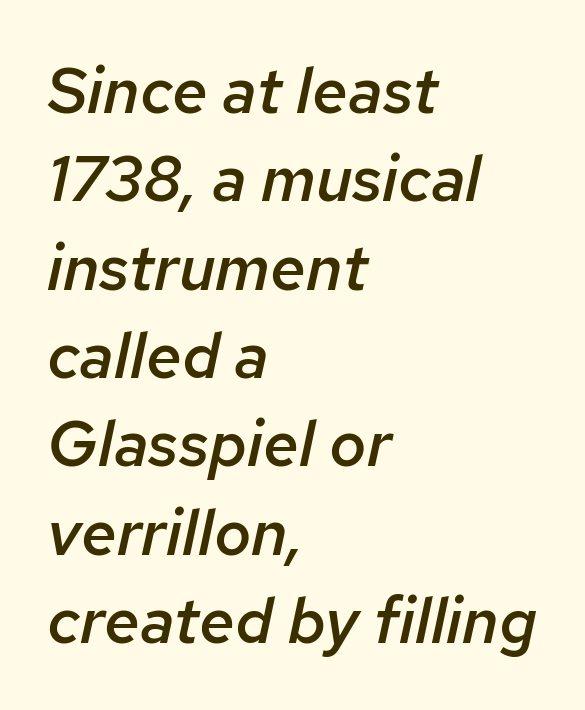
Q: Is the text bold? A: Semi-bold.
Q: Is the text italic (slanted)? A: Yes, it leans right by about 12 degrees.
Q: Is the text underlined? A: No.
Q: How is the paragraph aligned? A: Left-aligned.
Q: Is the spacing between letters normal or unusually wide? A: Normal.
Q: Is the spacing between lines tight, normal or loose? A: Normal.
Q: Width (condensed, normal, or wide)? A: Normal.
Q: Stroke contrast? A: Low.
Q: x-height? A: Medium.
Q: Monospaced? A: No.
